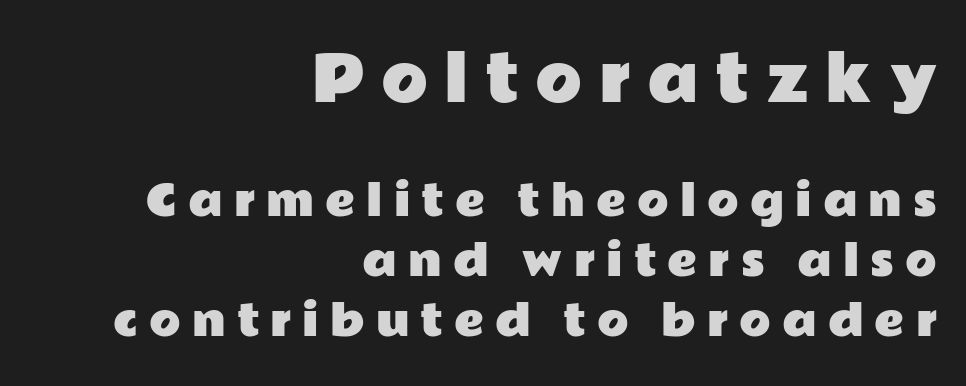
{"serif": "no", "italic": "no", "width": "wide", "stroke_contrast": "low", "x_height": "medium", "monospaced": "no", "underline": "no", "align": "right", "line_spacing": "normal", "line_spacing_ratio": 1.46, "letter_spacing": "wide", "letter_spacing_em": 0.27, "larger_block": "first", "size_ratio": 1.49, "glyph_px": 61}
